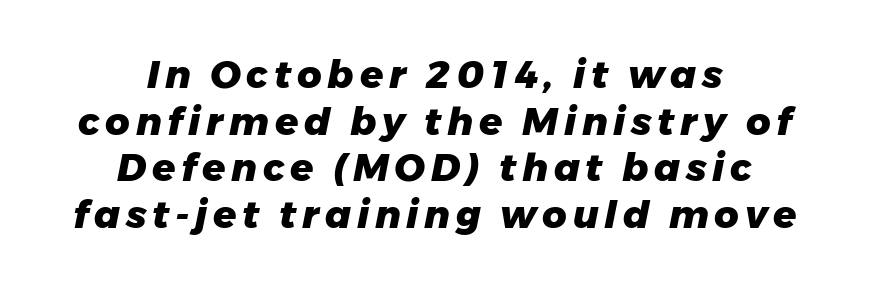
The image shows 38 px heavy type, italic (leaning right); set centered, line spacing 1.23x, not underlined; low stroke contrast and a medium x-height.
